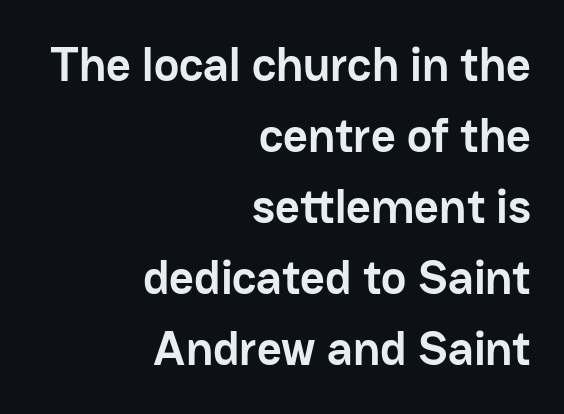
The image shows 48 px semibold sans-serif type, upright; set right-aligned, normal line spacing (1.48x), normal letter spacing, not underlined; low stroke contrast and a medium x-height.
